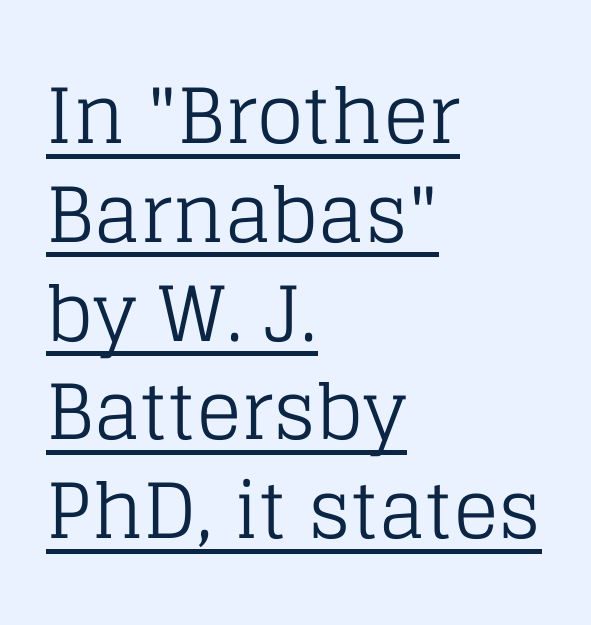
The letters advance in unequal steps, a hallmark of proportional type. Which margin do the lines hug? The left one — the right edge is uneven. Characters remain perfectly vertical along every line. These lines keep a tight, regular rhythm from letter to letter.
